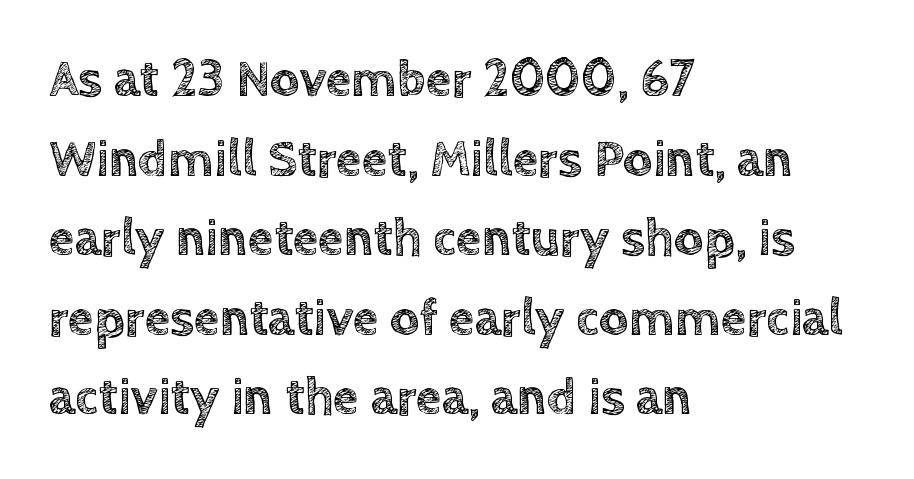
One-word summary of the alignment: left. Baseline-to-baseline distance is the conventional proportion of letter height. This rendering features lettering with no underline. Posture: straight, roman, zero tilt.
